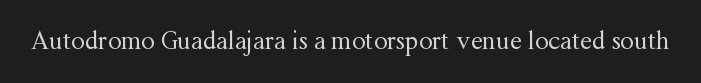
Only glyphs here, with clear space below each row. Notice how the stems are strictly vertical — no italics here. Between one letter and the next there's only the usual sliver of space. Is this a heavy cut? Hardly; it is regular or lighter.
